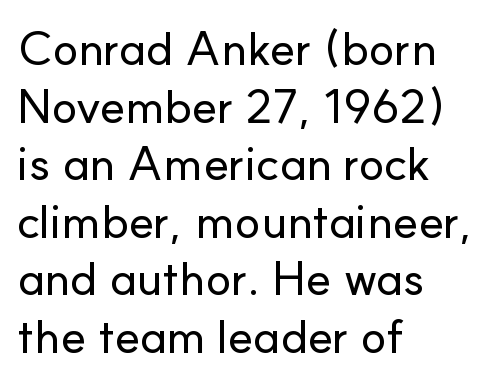
Note the varied advance widths — an 'i' is clearly narrower than an 'm'. Upright lettering throughout. Casual observation: everything's shoved over to the left. Short note: letters normally spaced.
